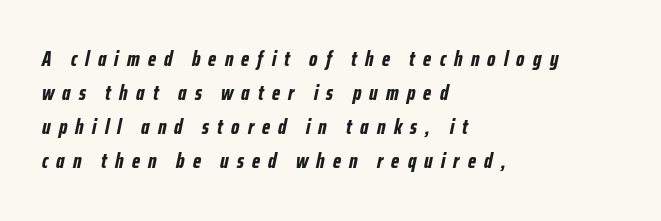
Q: Is the text bold? A: Yes.
Q: Is the text italic (slanted)? A: Yes, it leans right by about 12 degrees.
Q: Is the text underlined? A: No.
Q: How is the paragraph aligned? A: Left-aligned.
Q: Is the spacing between letters normal or unusually wide? A: Unusually wide.
Q: Is the spacing between lines tight, normal or loose? A: Normal.
